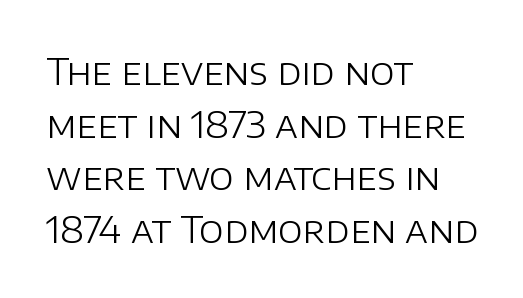
Q: Is the text bold? A: No.
Q: Is the text italic (slanted)? A: No, it is upright.
Q: Is the typeface a serif or a sans-serif typeface? A: Sans-serif.
Q: Is the text underlined? A: No.
Q: How is the paragraph aligned? A: Left-aligned.
Q: Is the spacing between letters normal or unusually wide? A: Normal.
Q: Is the spacing between lines tight, normal or loose? A: Normal.
Q: Width (condensed, normal, or wide)? A: Normal.
Q: Stroke contrast? A: Low.
Q: x-height? A: Large.
Q: Monospaced? A: No.
